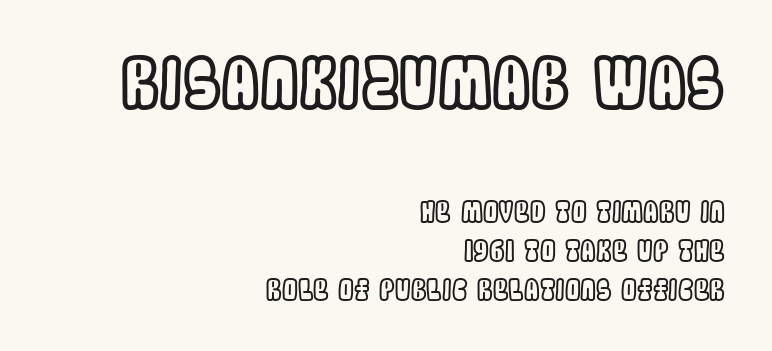
The image shows 69 px condensed type, upright; set right-aligned, normal line spacing (1.38x), normal letter spacing, not underlined; the first (top) block is 2.46x larger; a large x-height.
